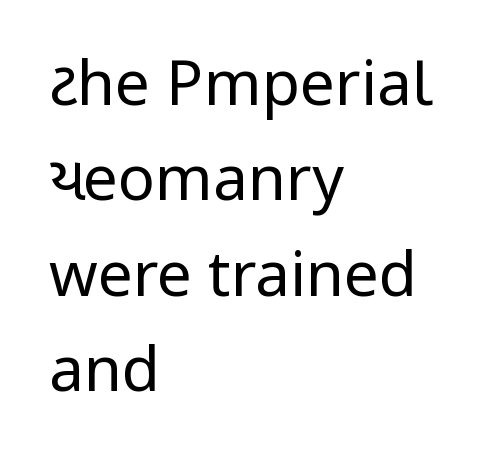
Letterform terminals end flat and unadorned throughout the passage. The typesetting does not lean heavy: it is not bold. If you measured baseline to baseline, you'd find a middling distance. Characters follow at the spacing the type designer built in.
